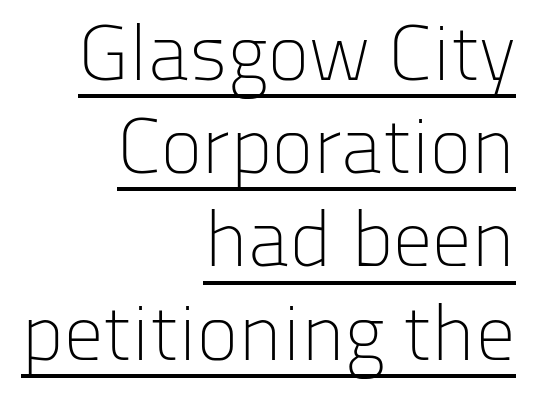
The image shows 79 px light sans-serif type, upright; set right-aligned, line spacing 1.18x, normal letter spacing, underlined; low stroke contrast and a medium x-height.
